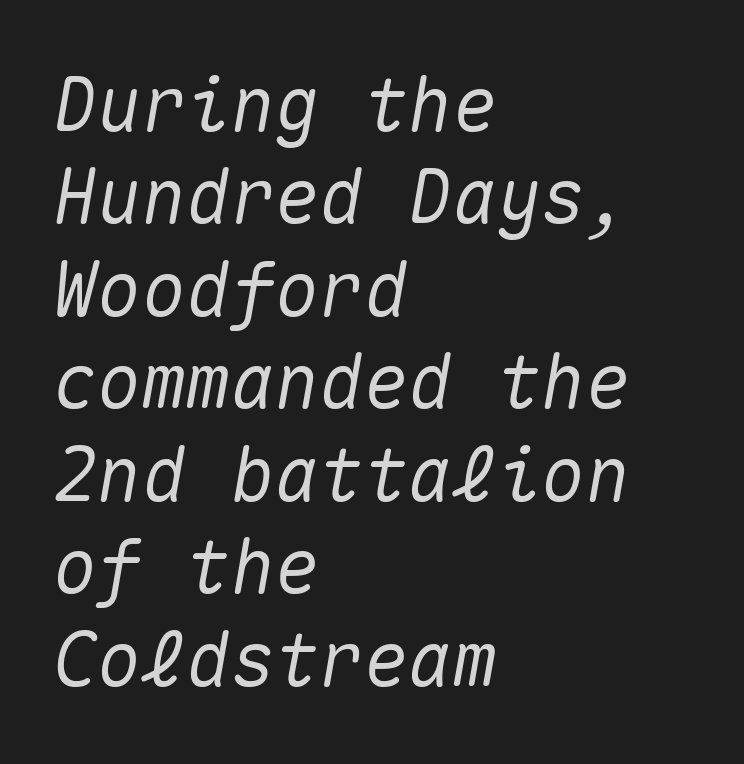
{"italic": "yes", "lean": "right", "slant_degrees": 10, "width": "normal", "stroke_contrast": "medium", "x_height": "medium", "monospaced": "yes", "underline": "no", "align": "left", "line_spacing": "normal", "line_spacing_ratio": 1.25, "letter_spacing": "normal", "letter_spacing_em": 0.0, "glyph_px": 74}
